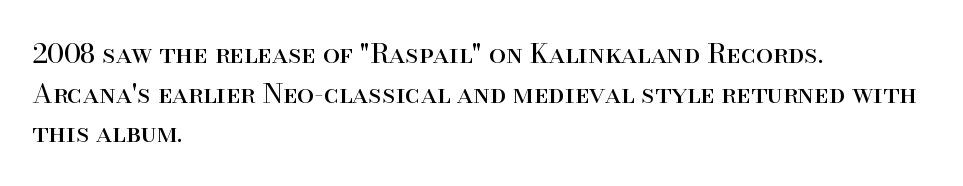
Notice how descenders clear the ascenders below comfortably — that's standard leading. Inter-character spacing is left at the font's built-in metrics. Bare-footed words on every line. The strokes are not fattened; the text isn't bold. A student would call this left alignment; a typographer would say flush left, rag right.
